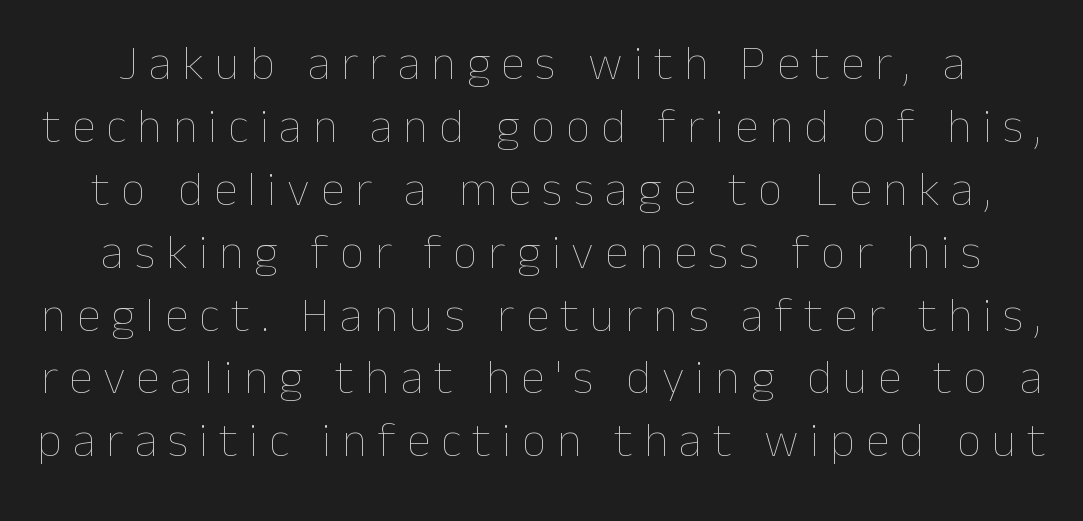
{"italic": "no", "bold": "no", "weight": "thin", "width": "normal", "stroke_contrast": "low", "x_height": "medium", "monospaced": "no", "underline": "no", "line_spacing": "normal", "line_spacing_ratio": 1.31, "letter_spacing": "wide", "letter_spacing_em": 0.23, "glyph_px": 48}
